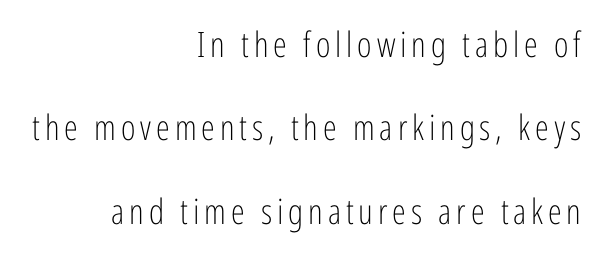
The image shows 35 px light, condensed sans-serif type, upright; set right-aligned, loose line spacing (2.38x), not underlined; low stroke contrast and a medium x-height.
